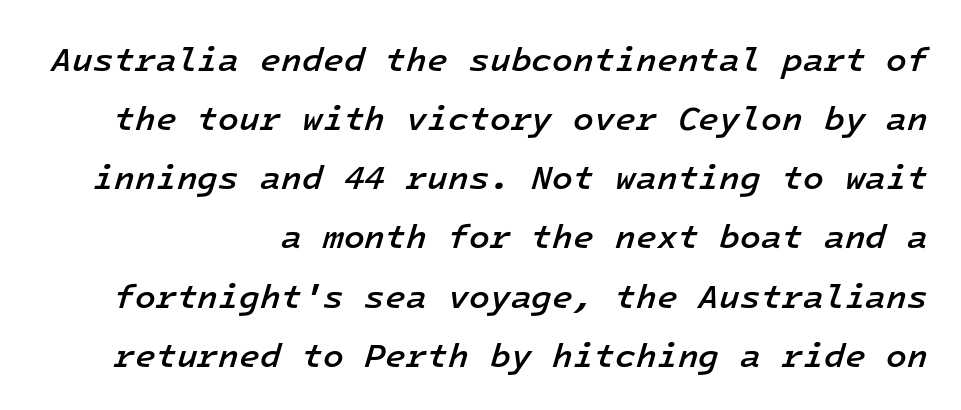
Q: Is the text bold? A: Semi-bold.
Q: Is the text italic (slanted)? A: Yes, it leans right by about 16 degrees.
Q: Is the text underlined? A: No.
Q: How is the paragraph aligned? A: Right-aligned.
Q: Is the spacing between letters normal or unusually wide? A: Normal.
Q: Width (condensed, normal, or wide)? A: Normal.
Q: Stroke contrast? A: Low.
Q: x-height? A: Medium.
Q: Monospaced? A: Yes.
